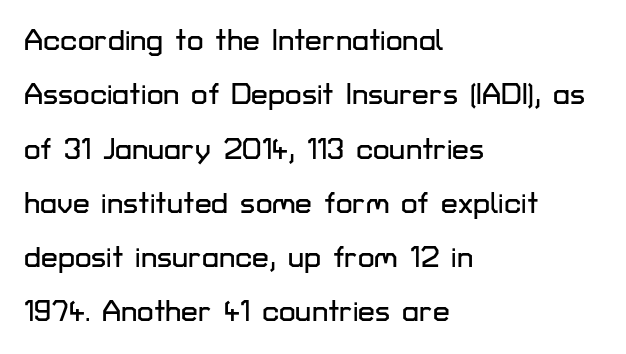
Letters rest on an invisible, unmarked baseline. Looks like regular typesetting: each glyph gets only the width it needs. Rendered with straight, roman letterforms. What stands out about the letter spacing? Nothing — it is the standard amount. These lines are composed in type without serifs. Every row of glyphs begins at an identical x-position on the left.
